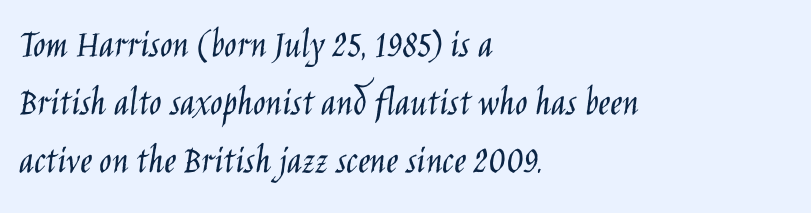
Letters have the restrained weight of plain body copy at most. A normal amount of white space separates one row of letters from the next. A typesetter would call this proportional, since set widths differ per character. Serif or sans? Sans — the stroke terminals are bare. Only glyphs here, with clear space below each row.
